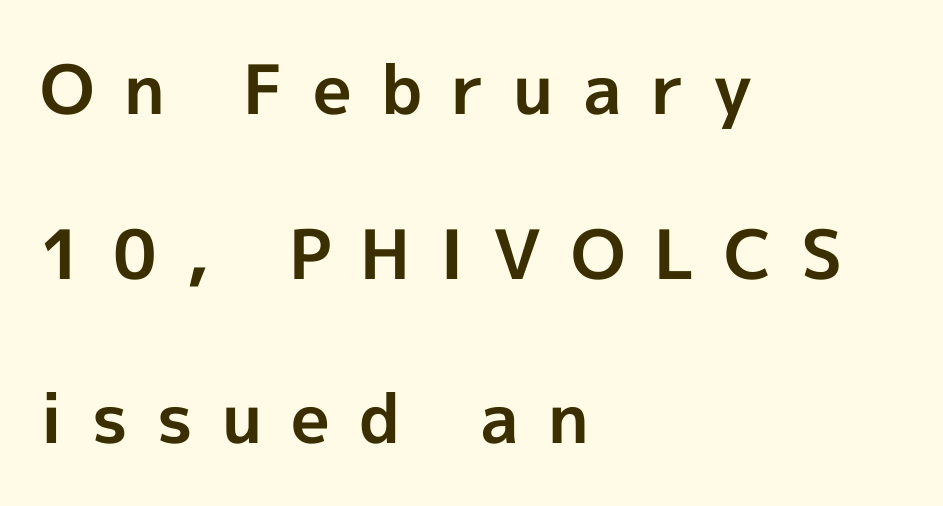
The image shows 68 px bold sans-serif type, upright; set left-aligned, loose line spacing (2.42x), unusually wide letter spacing (+0.43 em), not underlined; a medium x-height.
